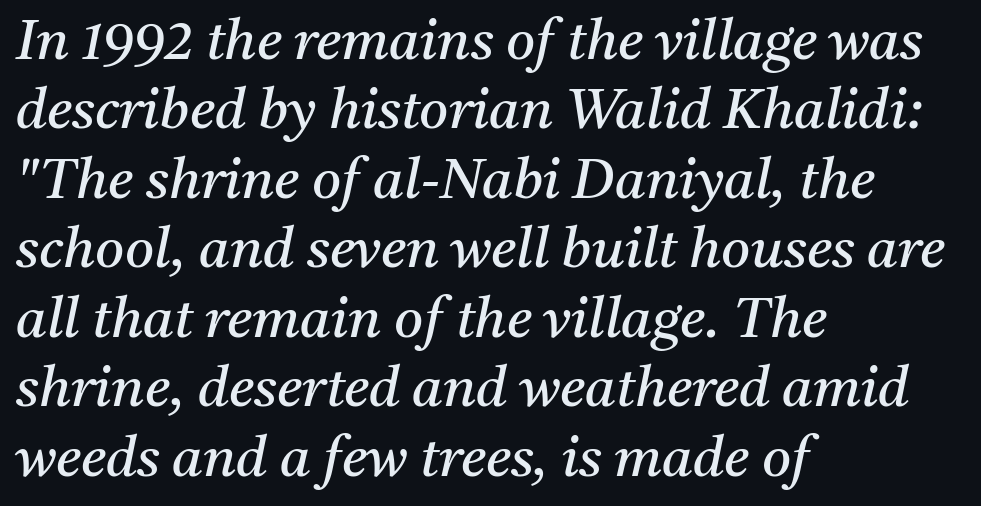
The letters carry serifs — small finishing strokes at the ends of their stems. All the whitespace from short lines collects on the right. Tracking value appears to be zero — textbook default spacing. It's the slanting kind of type. Plain, unruled lines of type.
